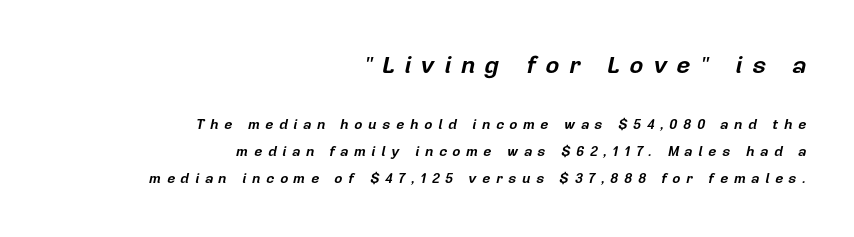
Q: Is the text bold? A: Yes.
Q: Is the text italic (slanted)? A: Yes, it leans right by about 12 degrees.
Q: Is the text underlined? A: No.
Q: How is the paragraph aligned? A: Right-aligned.
Q: Is the spacing between letters normal or unusually wide? A: Unusually wide.
Q: Is the spacing between lines tight, normal or loose? A: Loose.
Q: Which block of text is set in a larger size, the first (top) or the second (bottom)? A: The first (top) one.
